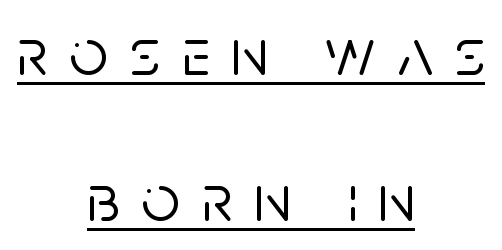
Q: Is the text italic (slanted)? A: No, it is upright.
Q: Is the typeface a serif or a sans-serif typeface? A: Sans-serif.
Q: Is the text underlined? A: Yes.
Q: How is the paragraph aligned? A: Centered.
Q: Is the spacing between letters normal or unusually wide? A: Unusually wide.
Q: Is the spacing between lines tight, normal or loose? A: Loose.
Q: Width (condensed, normal, or wide)? A: Normal.
Q: Stroke contrast? A: Low.
Q: x-height? A: Large.
Q: Monospaced? A: No.
